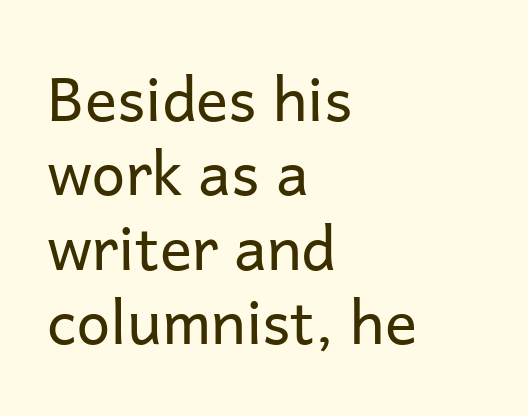
The image shows 60 px regular-weight sans-serif type, upright; set left-aligned, line spacing 1.24x, normal letter spacing, not underlined; low stroke contrast and a medium x-height.
